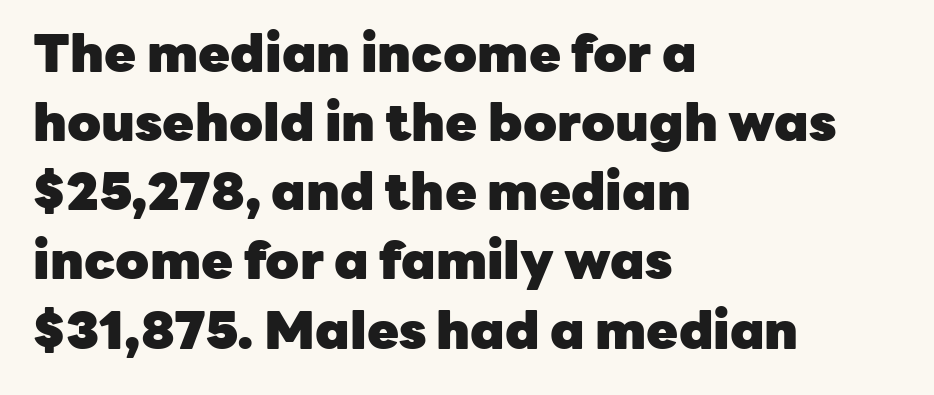
{"serif": "no", "italic": "no", "bold": "yes", "weight": "heavy", "width": "normal", "stroke_contrast": "low", "x_height": "medium", "monospaced": "no", "underline": "no", "align": "left", "line_spacing": "normal", "line_spacing_ratio": 1.33, "letter_spacing": "normal", "letter_spacing_em": 0.0, "glyph_px": 52}
